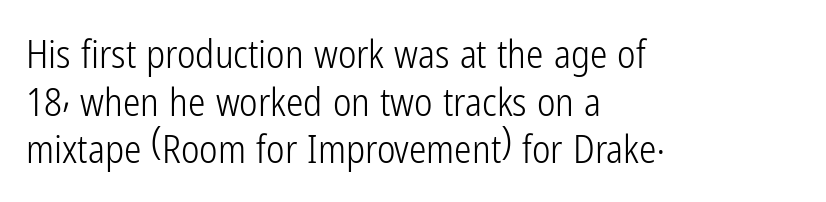
The image shows 39 px light, condensed sans-serif type, upright; set left-aligned, line spacing 1.22x, normal letter spacing, not underlined; low stroke contrast and a medium x-height.
